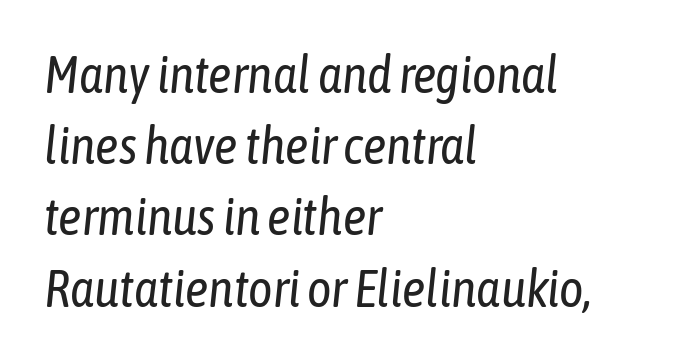
{"italic": "yes", "lean": "right", "slant_degrees": 6, "bold": "no", "weight": "regular", "width": "condensed", "stroke_contrast": "low", "x_height": "medium", "monospaced": "no", "underline": "no", "align": "left", "line_spacing": "normal", "line_spacing_ratio": 1.37, "letter_spacing": "normal", "letter_spacing_em": 0.0, "glyph_px": 52}
